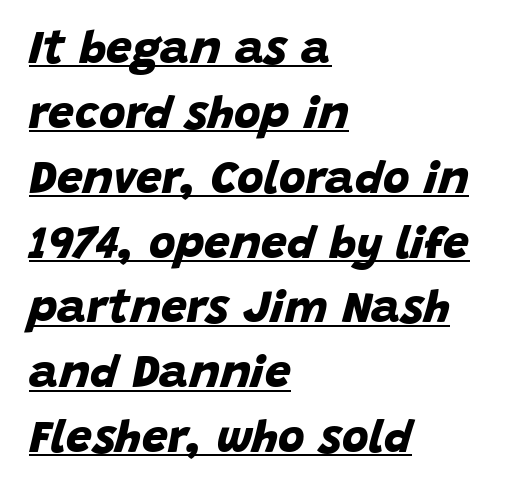
Regarding leading, the lines here are spaced in the standard way. Thick stems and heavy bowls — unmistakably bold. Spacing verdict: proportional, widths tailored to each character. The lines in this sample share a left origin and differ only in where they stop.
